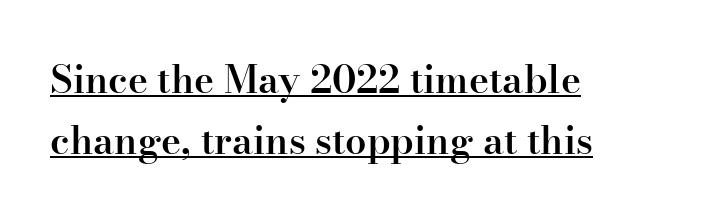
Quick note: not italic, upright. Looks like someone drew a line under every word here. Serifs: yes, visible at the terminals of the letterforms. Interline gaps are of average width in this sample. One-word summary of the alignment: left. The letters sit at their default tracking, neither squeezed nor spread.
